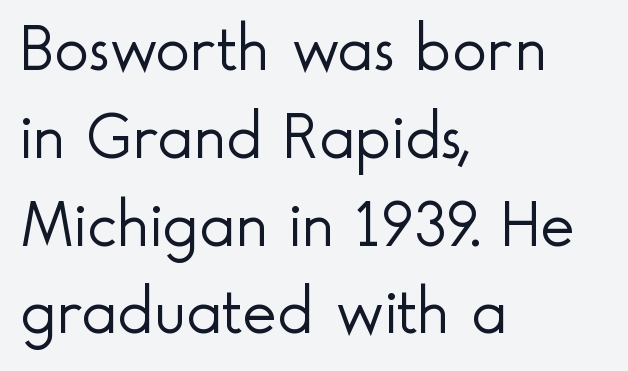
Observe the absence of serifs on each vertical stroke in this sample. This rendering features lettering with no underline. Compared with typical body copy, the letter spacing here is the same. The vertical gap from one line to the next is medium. This sample uses an upright cut, with every glyph sitting square on the baseline.
